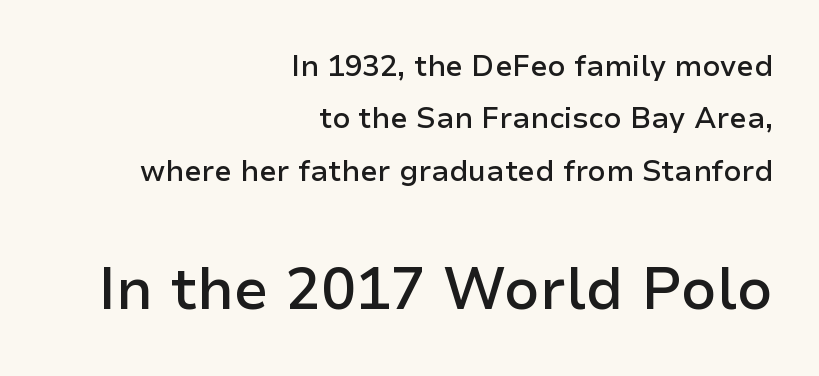
{"serif": "no", "italic": "no", "bold": "semi", "weight": "semibold", "width": "normal", "stroke_contrast": "low", "x_height": "medium", "monospaced": "no", "underline": "no", "align": "right", "line_spacing_ratio": 1.81, "letter_spacing": "normal", "letter_spacing_em": 0.0, "larger_block": "second", "size_ratio": 2.0, "glyph_px": 58}
